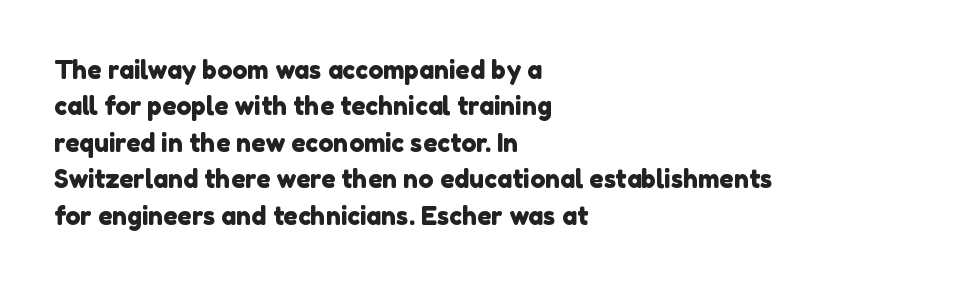
{"underline": "no", "align": "left", "line_spacing": "normal", "line_spacing_ratio": 1.46, "letter_spacing": "normal", "letter_spacing_em": 0.0, "glyph_px": 25}
